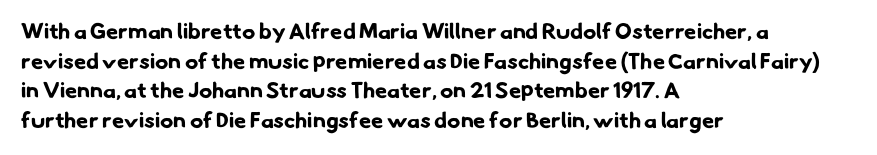
{"bold": "yes", "underline": "no", "align": "left", "line_spacing": "normal", "line_spacing_ratio": 1.35, "letter_spacing": "normal", "letter_spacing_em": 0.0, "glyph_px": 22}
